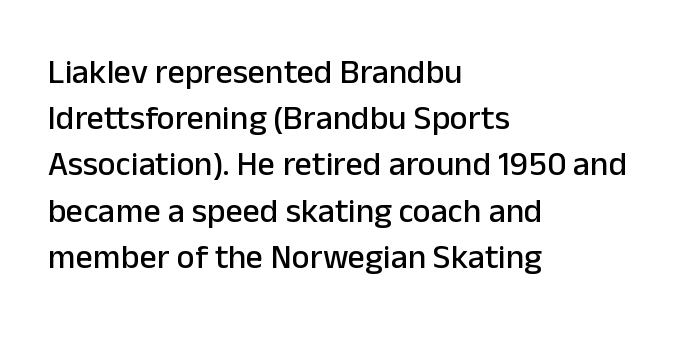
The image shows 34 px sans-serif type, upright; set left-aligned, normal line spacing (1.36x), normal letter spacing, not underlined; low stroke contrast and a medium x-height.
